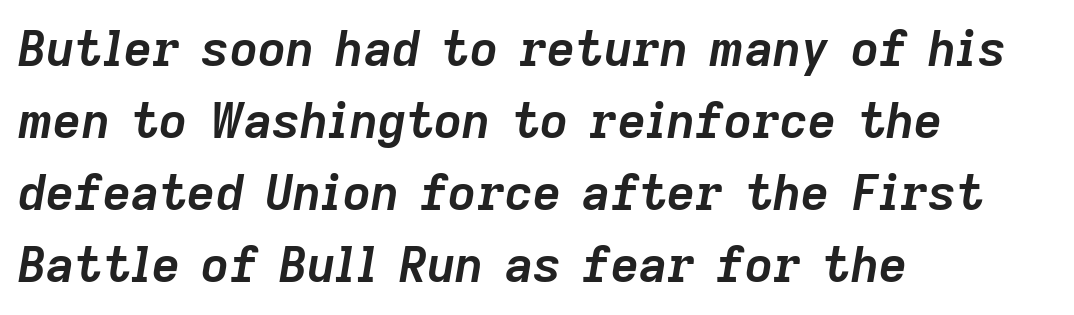
{"italic": "yes", "lean": "right", "slant_degrees": 9, "bold": "yes", "weight": "semibold", "width": "normal", "stroke_contrast": "low", "x_height": "medium", "monospaced": "no", "underline": "no", "align": "left", "line_spacing": "normal", "line_spacing_ratio": 1.47, "letter_spacing": "normal", "letter_spacing_em": 0.0, "glyph_px": 49}
